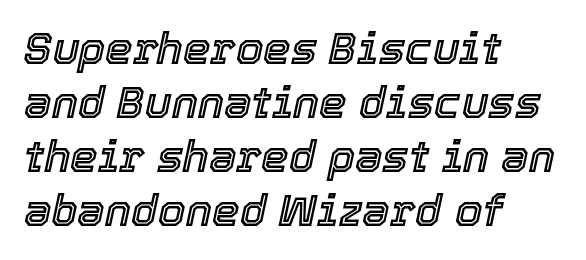
The face used here is rendered with its standard letterfit. Casual observation: everything's shoved over to the left. Think of a printed novel: that variable character pitch is what you see here. The letters are slanted; this is an italic face. A clean baseline with only descenders dipping below it.
